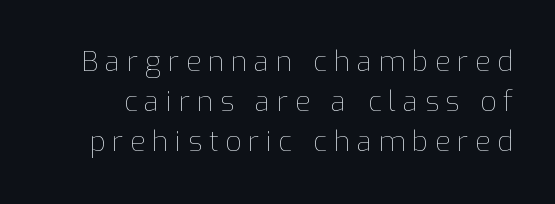
Q: Is the text bold? A: No.
Q: Is the text italic (slanted)? A: No, it is upright.
Q: Is the text underlined? A: No.
Q: Is the spacing between letters normal or unusually wide? A: Unusually wide.
Q: Is the spacing between lines tight, normal or loose? A: Normal.
Q: Width (condensed, normal, or wide)? A: Normal.
Q: Stroke contrast? A: Low.
Q: x-height? A: Medium.
Q: Monospaced? A: No.
